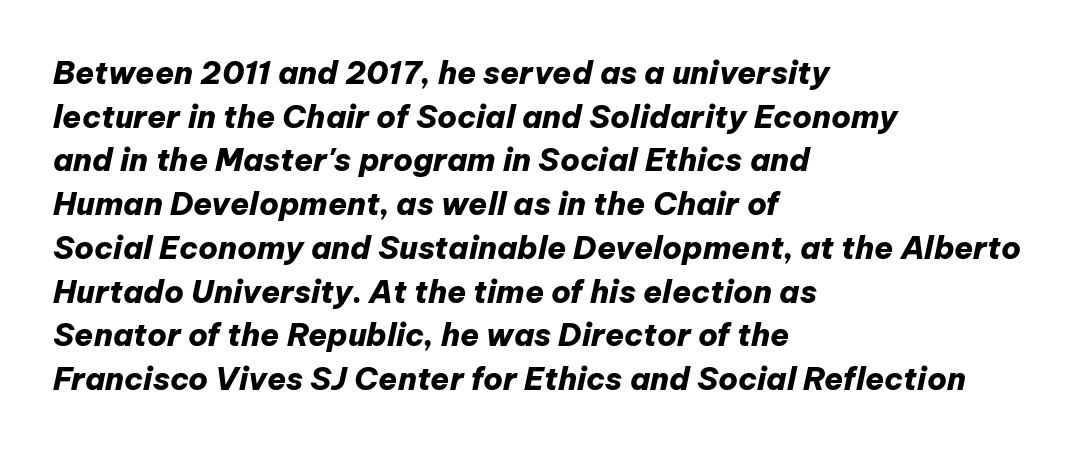
{"italic": "yes", "lean": "right", "slant_degrees": 12, "bold": "yes", "weight": "heavy", "width": "normal", "stroke_contrast": "low", "x_height": "medium", "monospaced": "no", "underline": "no", "align": "left", "line_spacing": "normal", "line_spacing_ratio": 1.41, "letter_spacing": "normal", "letter_spacing_em": 0.0, "glyph_px": 31}
